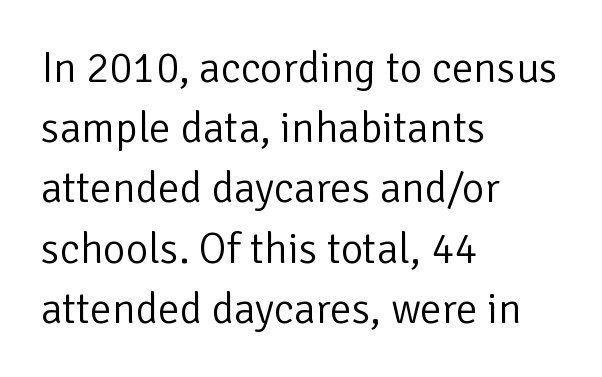
{"serif": "no", "italic": "no", "bold": "no", "weight": "light", "width": "normal", "stroke_contrast": "low", "x_height": "medium", "monospaced": "no", "underline": "no", "align": "left", "line_spacing": "normal", "line_spacing_ratio": 1.4, "letter_spacing": "normal", "letter_spacing_em": 0.0, "glyph_px": 43}
